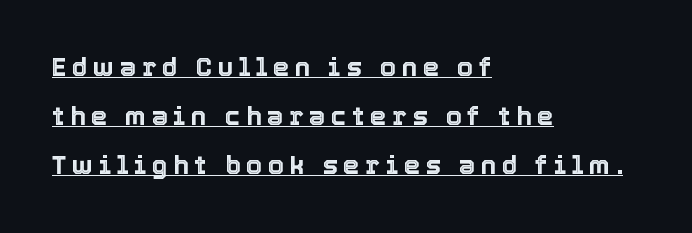
Q: Is the text italic (slanted)? A: No, it is upright.
Q: Is the text underlined? A: Yes.
Q: How is the paragraph aligned? A: Left-aligned.
Q: Is the spacing between letters normal or unusually wide? A: Unusually wide.
